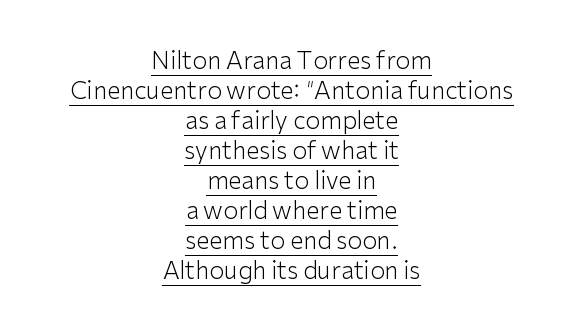
{"italic": "no", "bold": "no", "underline": "yes", "align": "center", "line_spacing": "normal", "line_spacing_ratio": 1.25, "letter_spacing": "normal", "letter_spacing_em": 0.0, "glyph_px": 24}
